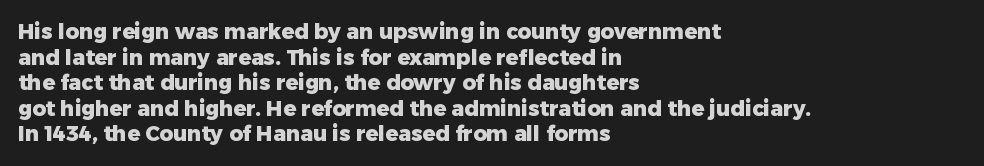
The image shows 21 px bold type, upright; set left-aligned, line spacing 1.22x, normal letter spacing, not underlined.
